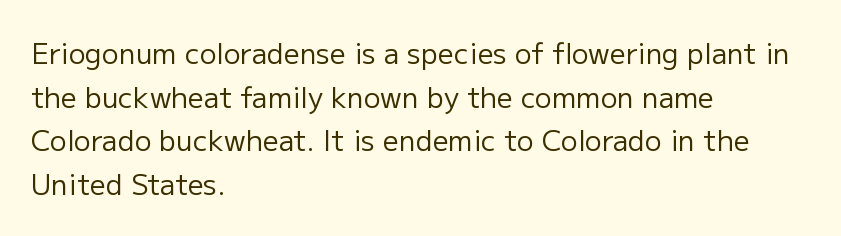
The image shows 28 px regular-weight sans-serif type, upright; set left-aligned, normal line spacing (1.56x), normal letter spacing, not underlined; low stroke contrast and a medium x-height.
